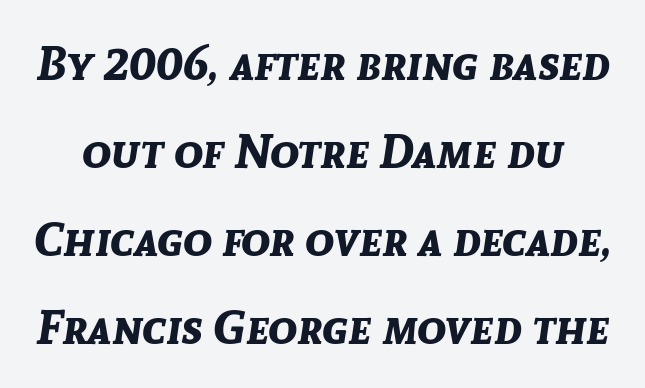
{"italic": "yes", "lean": "right", "slant_degrees": 8, "bold": "yes", "weight": "bold", "width": "normal", "stroke_contrast": "low", "x_height": "medium", "monospaced": "no", "underline": "no", "line_spacing_ratio": 1.83, "letter_spacing": "normal", "letter_spacing_em": 0.0, "glyph_px": 48}
